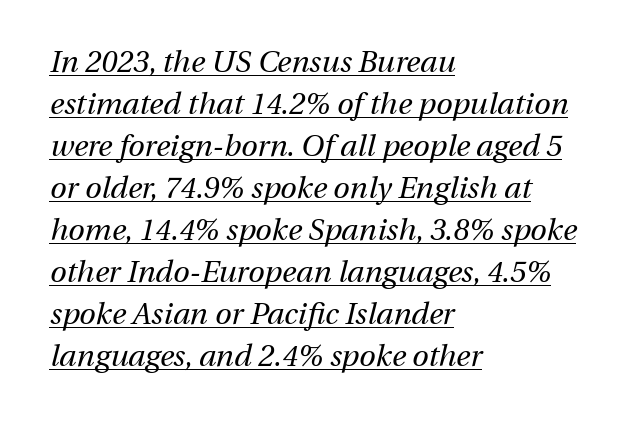
{"italic": "yes", "lean": "right", "slant_degrees": 13, "bold": "no", "weight": "regular", "width": "normal", "stroke_contrast": "medium", "x_height": "medium", "monospaced": "no", "underline": "yes", "align": "left", "line_spacing": "normal", "line_spacing_ratio": 1.4, "letter_spacing": "normal", "letter_spacing_em": 0.0, "glyph_px": 30}
